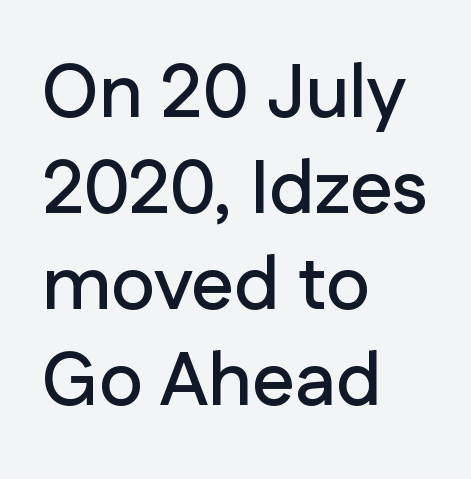
{"serif": "no", "italic": "no", "width": "normal", "stroke_contrast": "low", "x_height": "medium", "monospaced": "no", "underline": "no", "align": "left", "line_spacing": "normal", "line_spacing_ratio": 1.28, "letter_spacing": "normal", "letter_spacing_em": 0.0, "glyph_px": 75}
